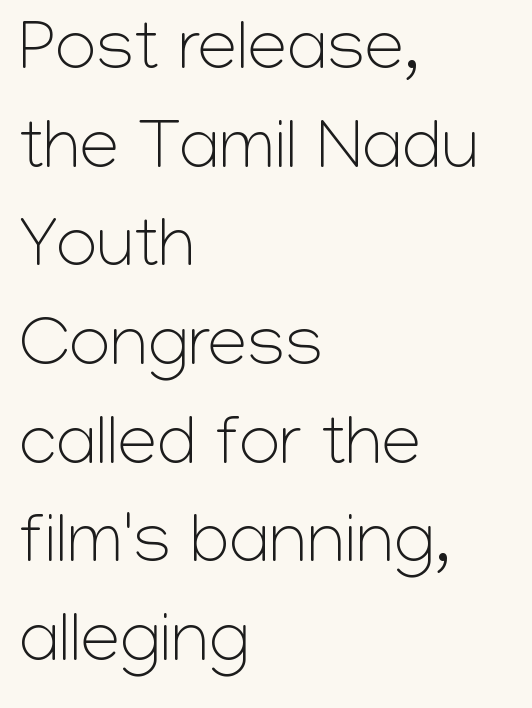
{"serif": "no", "italic": "no", "bold": "no", "weight": "light", "width": "normal", "stroke_contrast": "low", "x_height": "medium", "monospaced": "no", "underline": "no", "align": "left", "line_spacing": "normal", "line_spacing_ratio": 1.39, "letter_spacing": "normal", "letter_spacing_em": 0.0, "glyph_px": 71}
